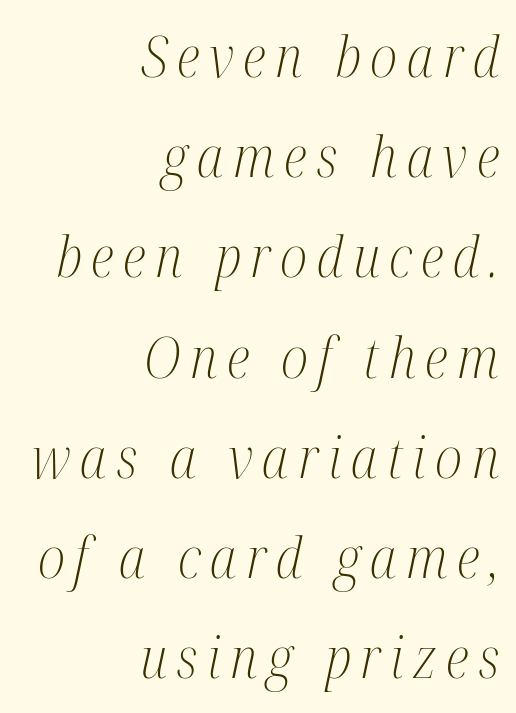
{"serif": "yes", "italic": "yes", "lean": "right", "slant_degrees": 12, "bold": "no", "weight": "light", "width": "condensed", "stroke_contrast": "medium", "x_height": "medium", "monospaced": "no", "underline": "no", "align": "right", "line_spacing_ratio": 1.79, "glyph_px": 56}
